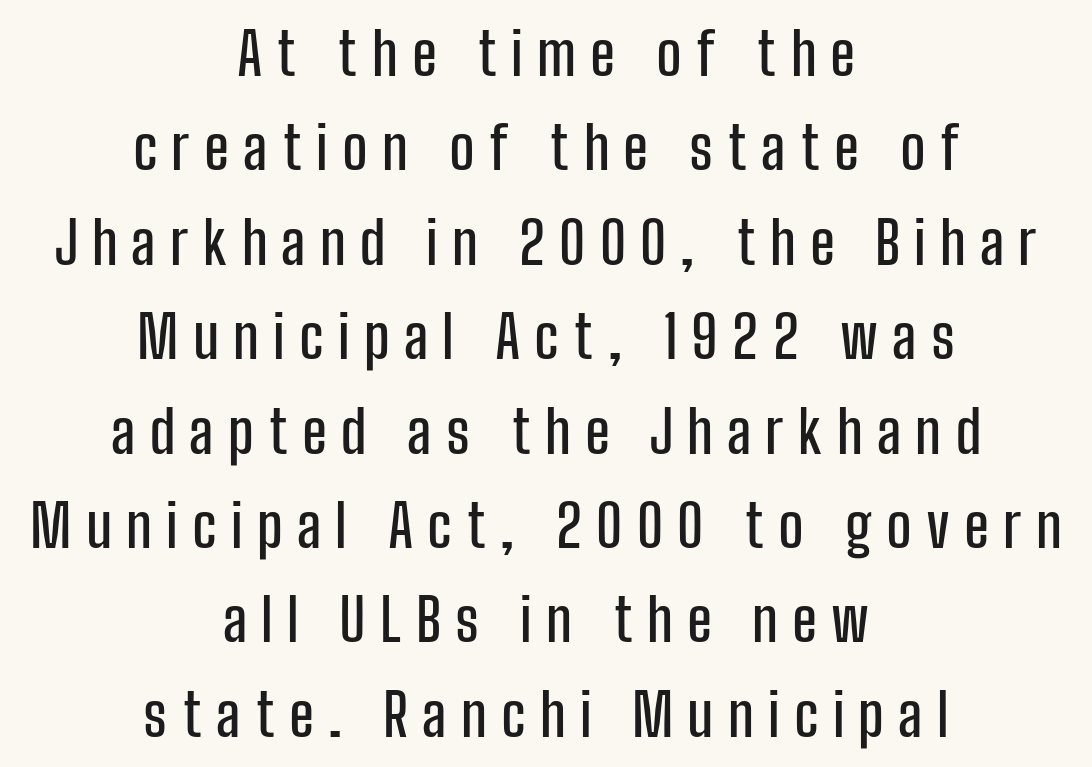
This block has exactly the height ordinary leading produces. The tracking jumps out immediately: characters are airy and widely separated. Compared with a flush-left layout, this one balances lines on the center instead. A roman cut, with each character standing at attention.
